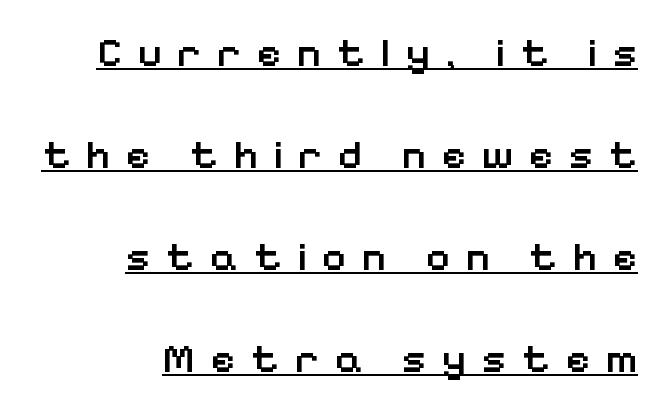
Where is the straight margin? On the right. Each new line begins a long way beneath the previous one. Is there an underline? Yes — a line sits under the letters. Think of a printed novel: that variable character pitch is what you see here.
